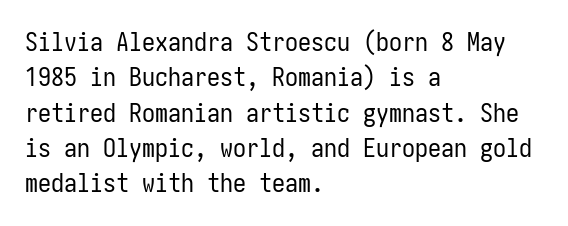
The image shows 26 px text type, upright; set left-aligned, normal line spacing (1.36x), normal letter spacing, not underlined.
